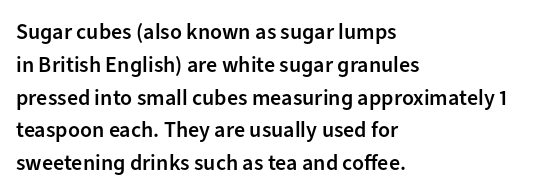
Q: Is the text bold? A: Semi-bold.
Q: Is the text italic (slanted)? A: No, it is upright.
Q: Is the text underlined? A: No.
Q: How is the paragraph aligned? A: Left-aligned.
Q: Is the spacing between letters normal or unusually wide? A: Normal.
Q: Is the spacing between lines tight, normal or loose? A: Normal.
